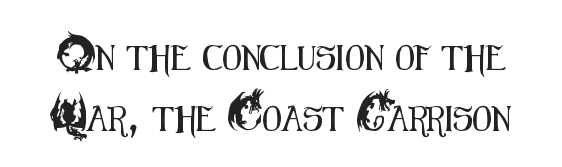
Q: Is the text italic (slanted)? A: No, it is upright.
Q: Is the text underlined? A: No.
Q: Is the spacing between letters normal or unusually wide? A: Normal.
Q: Is the spacing between lines tight, normal or loose? A: Loose.
